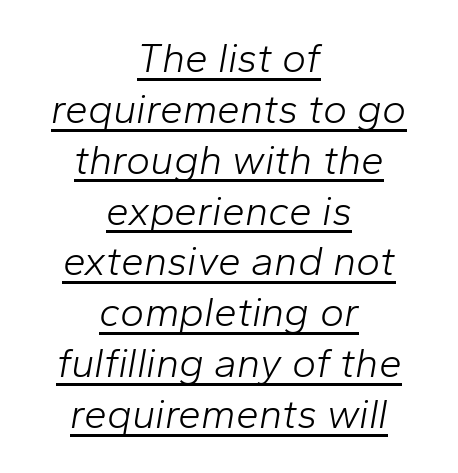
{"italic": "yes", "lean": "right", "slant_degrees": 10, "bold": "no", "weight": "light", "width": "normal", "stroke_contrast": "low", "x_height": "medium", "monospaced": "no", "underline": "yes", "align": "center", "line_spacing_ratio": 1.24, "letter_spacing": "normal", "letter_spacing_em": 0.0, "glyph_px": 41}
